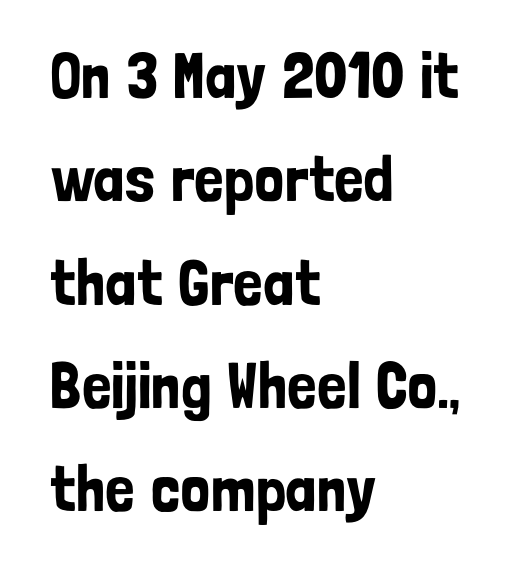
The image shows 65 px condensed sans-serif type, upright; set left-aligned, normal line spacing (1.59x), normal letter spacing, not underlined; low stroke contrast and a medium x-height.
